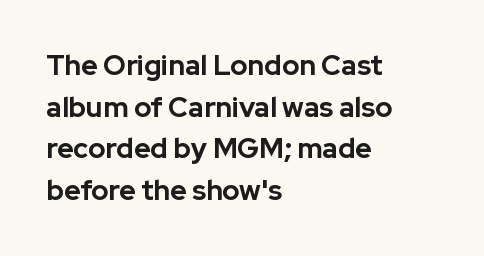
Q: Is the text bold? A: Yes.
Q: Is the text italic (slanted)? A: No, it is upright.
Q: Is the typeface a serif or a sans-serif typeface? A: Sans-serif.
Q: Is the text underlined? A: No.
Q: How is the paragraph aligned? A: Left-aligned.
Q: Is the spacing between letters normal or unusually wide? A: Normal.
Q: Is the spacing between lines tight, normal or loose? A: Normal.
Q: Width (condensed, normal, or wide)? A: Normal.
Q: Stroke contrast? A: Low.
Q: x-height? A: Medium.
Q: Monospaced? A: No.
